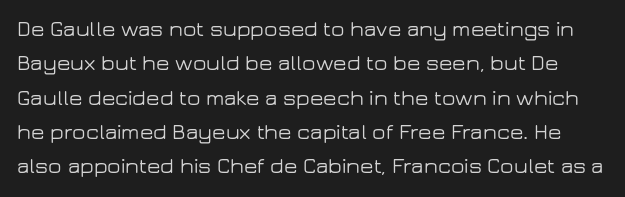
{"italic": "no", "underline": "no", "line_spacing": "normal", "line_spacing_ratio": 1.56, "letter_spacing": "normal", "letter_spacing_em": 0.0, "glyph_px": 22}
